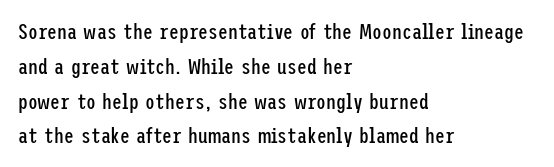
The image shows 22 px text type, upright; set left-aligned, normal line spacing (1.58x), normal letter spacing, not underlined.
